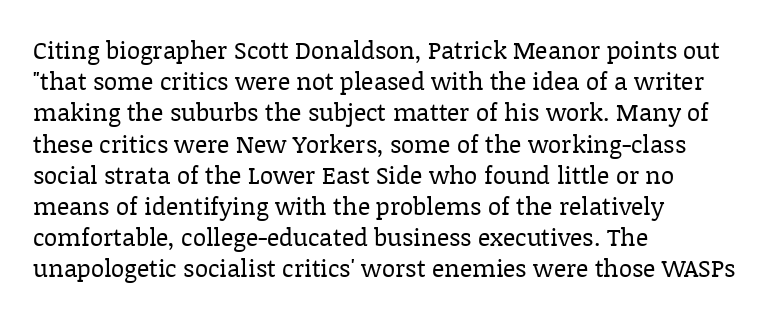
{"italic": "no", "bold": "no", "underline": "no", "align": "left", "line_spacing": "normal", "line_spacing_ratio": 1.3, "letter_spacing": "normal", "letter_spacing_em": 0.0, "glyph_px": 24}
